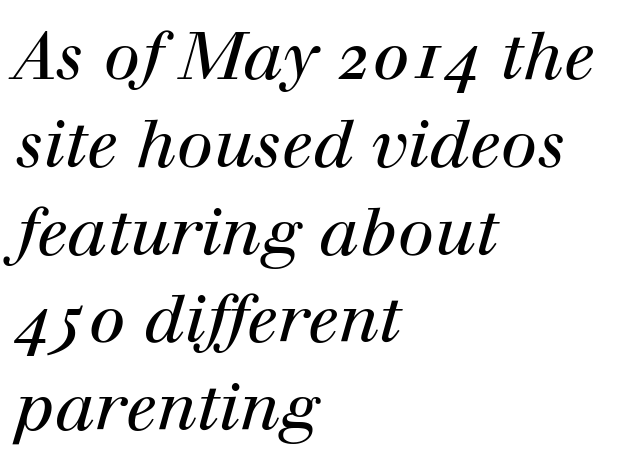
The image shows 66 px regular-weight serif type, italic (leaning right); set left-aligned, normal line spacing (1.33x), normal letter spacing, not underlined; high stroke contrast and a medium x-height.
